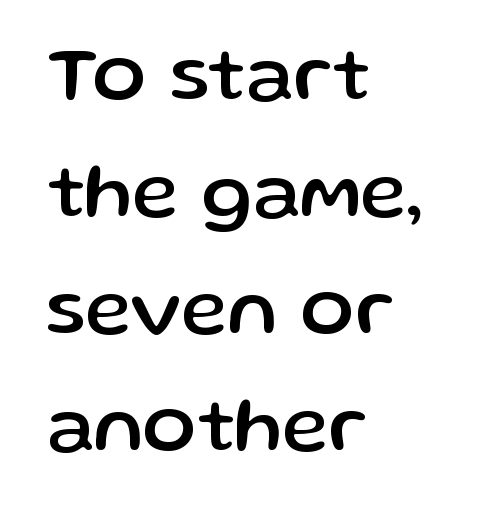
Q: Is the text italic (slanted)? A: No, it is upright.
Q: Is the typeface a serif or a sans-serif typeface? A: Sans-serif.
Q: Is the text underlined? A: No.
Q: How is the paragraph aligned? A: Left-aligned.
Q: Is the spacing between letters normal or unusually wide? A: Normal.
Q: Is the spacing between lines tight, normal or loose? A: Normal.
Q: Width (condensed, normal, or wide)? A: Normal.
Q: Stroke contrast? A: Low.
Q: x-height? A: Medium.
Q: Monospaced? A: No.
